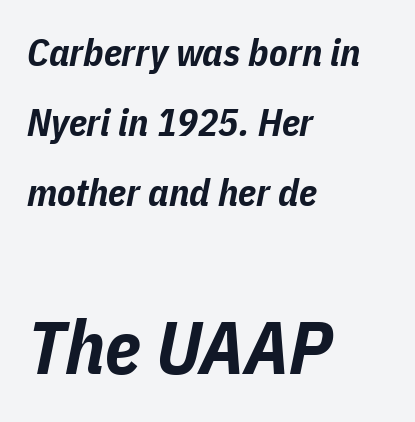
Q: Is the text bold? A: Yes.
Q: Is the text italic (slanted)? A: Yes, it leans right by about 11 degrees.
Q: Is the text underlined? A: No.
Q: How is the paragraph aligned? A: Left-aligned.
Q: Is the spacing between letters normal or unusually wide? A: Normal.
Q: Which block of text is set in a larger size, the first (top) or the second (bottom)? A: The second (bottom) one.
Q: Width (condensed, normal, or wide)? A: Condensed.
Q: Stroke contrast? A: Low.
Q: x-height? A: Medium.
Q: Monospaced? A: No.
